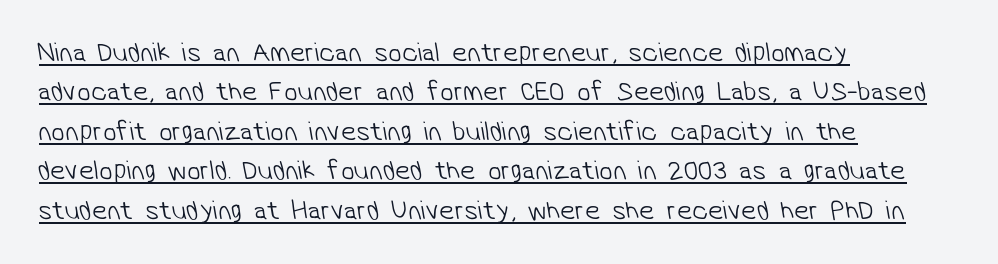
The image shows 27 px text type; set left-aligned, normal line spacing (1.46x), normal letter spacing, underlined.
